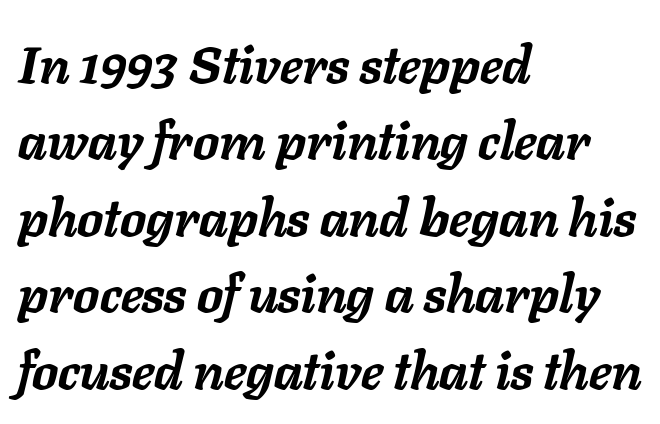
If you drew a ruler down the left edge, every line would touch it. Does extra space separate the letters? No, they use regular spacing. These lines were composed using italics. The rendering uses a bold face; every stroke is thick and dark. Only glyphs here, with clear space below each row.
